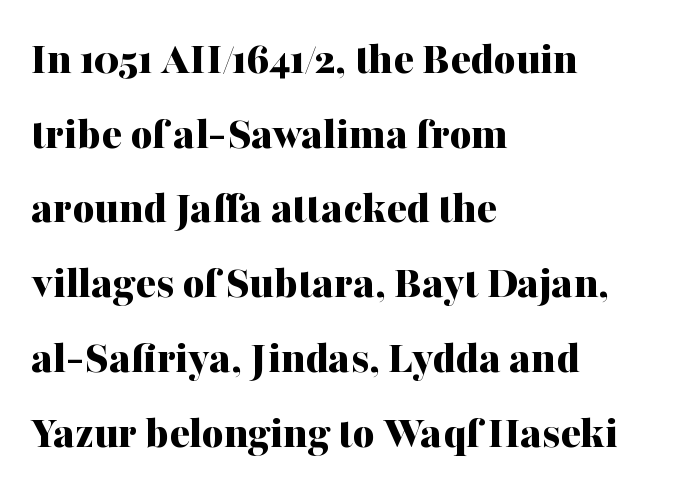
Q: Is the text bold? A: Yes.
Q: Is the text italic (slanted)? A: No, it is upright.
Q: Is the typeface a serif or a sans-serif typeface? A: Serif.
Q: Is the text underlined? A: No.
Q: How is the paragraph aligned? A: Left-aligned.
Q: Is the spacing between letters normal or unusually wide? A: Normal.
Q: Is the spacing between lines tight, normal or loose? A: Normal.
Q: Width (condensed, normal, or wide)? A: Normal.
Q: Stroke contrast? A: Medium.
Q: x-height? A: Medium.
Q: Monospaced? A: No.
